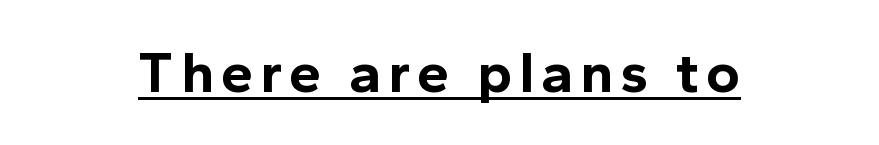
Proportional: the letters do not fall into vertical columns. A continuous stroke trails under the words, as in a hyperlink. The letters carry no serifs — their stems end cleanly without finishing strokes. On the weight axis this lands at bold, roughly 700.
